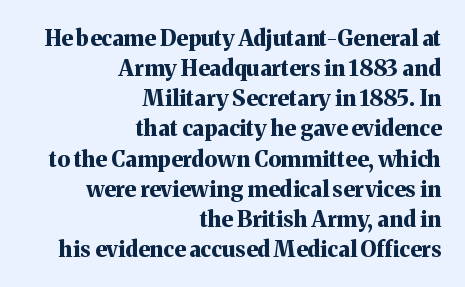
Q: Is the text bold? A: Yes.
Q: Is the text italic (slanted)? A: No, it is upright.
Q: Is the text underlined? A: No.
Q: How is the paragraph aligned? A: Right-aligned.
Q: Is the spacing between letters normal or unusually wide? A: Normal.
Q: Is the spacing between lines tight, normal or loose? A: Normal.
